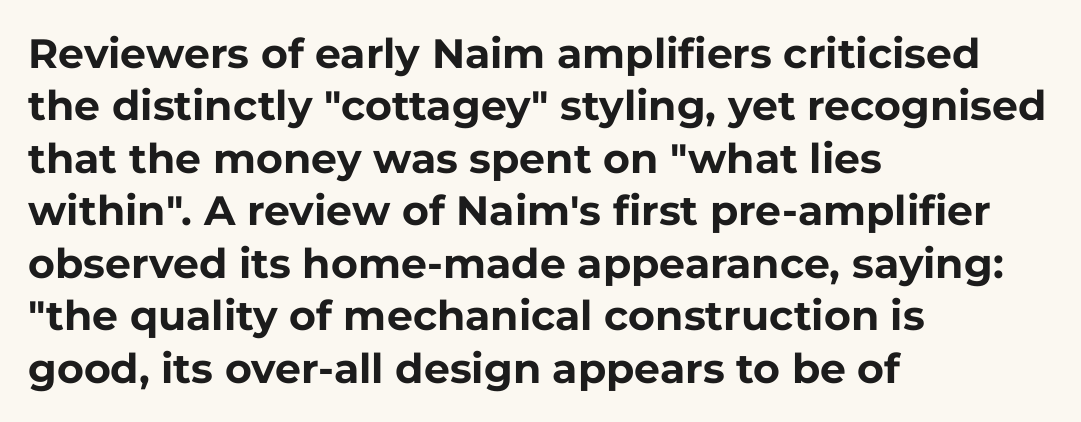
Observe the ordinary spacing: letters are neighbours, not strangers. Leading: standard. The passage shown is emphatically bold. When letters stand straight like this, we call the style roman or upright. The rendering uses natural spacing where letterforms have individual widths. Type without underlining.
